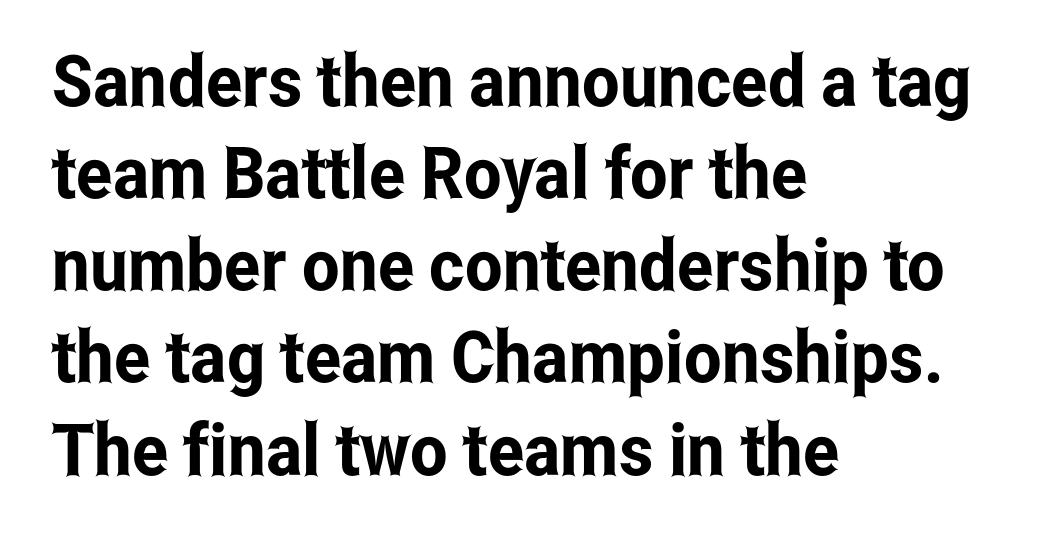
{"serif": "no", "italic": "no", "width": "condensed", "stroke_contrast": "low", "x_height": "medium", "monospaced": "no", "underline": "no", "align": "left", "line_spacing": "normal", "line_spacing_ratio": 1.28, "letter_spacing": "normal", "letter_spacing_em": 0.0, "glyph_px": 72}
